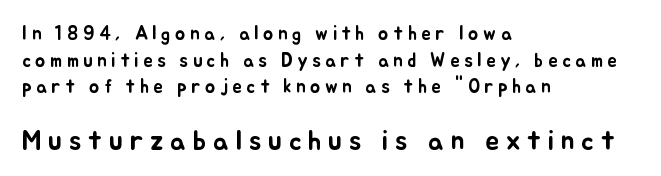
The image shows 28 px text type, upright; set left-aligned, normal line spacing (1.4x), unusually wide letter spacing (+0.24 em), not underlined; the second (bottom) block is 1.47x larger; low stroke contrast and a small x-height.
